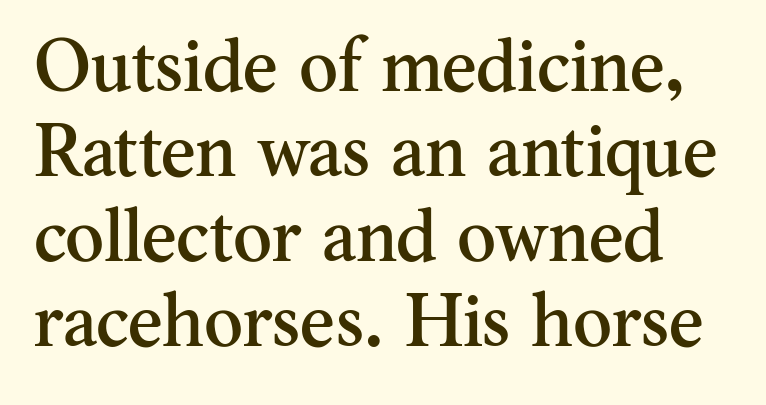
Only glyphs here, with clear space below each row. Spacing verdict: proportional, widths tailored to each character. Interline gaps are noticeably narrow in this sample. The passage shown has conventional tracking throughout. If you drew a line through each stem, it would be perfectly vertical.
